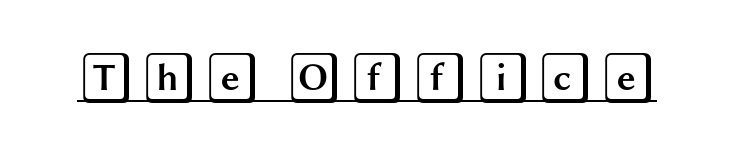
The image shows 52 px wide type, upright; set underlined; a large x-height.
